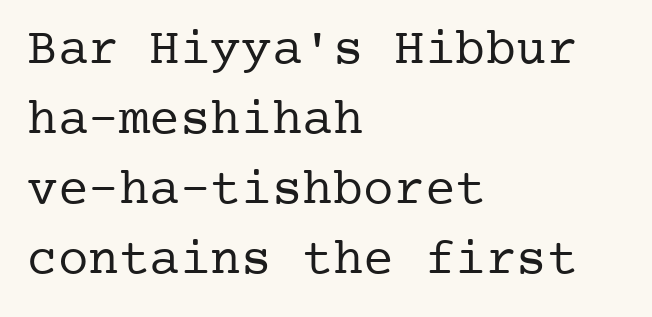
Q: Is the text bold? A: No.
Q: Is the text italic (slanted)? A: No, it is upright.
Q: Is the typeface a serif or a sans-serif typeface? A: Serif.
Q: Is the text underlined? A: No.
Q: How is the paragraph aligned? A: Left-aligned.
Q: Is the spacing between letters normal or unusually wide? A: Normal.
Q: Is the spacing between lines tight, normal or loose? A: Normal.
Q: Width (condensed, normal, or wide)? A: Normal.
Q: Stroke contrast? A: Low.
Q: x-height? A: Medium.
